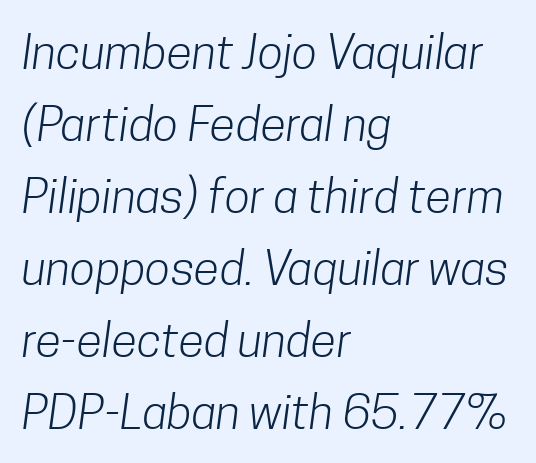
Q: Is the text bold? A: No.
Q: Is the typeface a serif or a sans-serif typeface? A: Sans-serif.
Q: Is the text underlined? A: No.
Q: How is the paragraph aligned? A: Left-aligned.
Q: Is the spacing between letters normal or unusually wide? A: Normal.
Q: Is the spacing between lines tight, normal or loose? A: Normal.
Q: Width (condensed, normal, or wide)? A: Condensed.
Q: Stroke contrast? A: Low.
Q: x-height? A: Medium.
Q: Monospaced? A: No.
